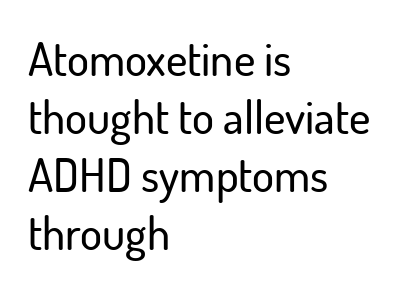
{"serif": "no", "italic": "no", "width": "normal", "stroke_contrast": "low", "x_height": "small", "monospaced": "no", "underline": "no", "align": "left", "line_spacing": "normal", "line_spacing_ratio": 1.26, "letter_spacing": "normal", "letter_spacing_em": 0.0, "glyph_px": 46}
